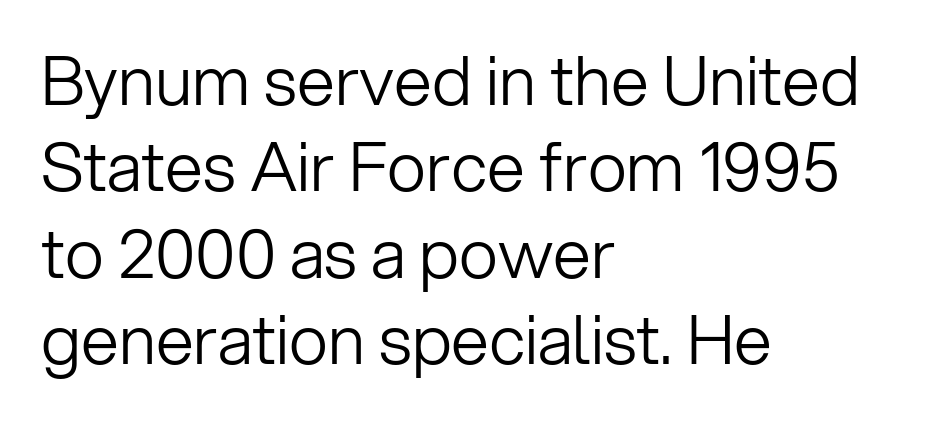
The image shows 68 px light sans-serif type, upright; set left-aligned, normal line spacing (1.27x), normal letter spacing, not underlined; low stroke contrast and a medium x-height.
